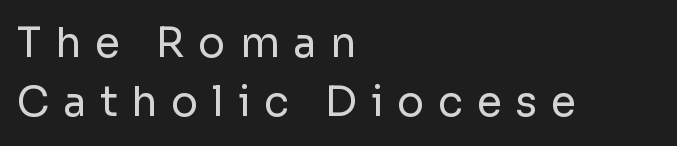
Summary of weight: not heavy and not bold. The text was rendered using a sans face with plain stroke endings. Note the varied advance widths — an 'i' is clearly narrower than an 'm'. Substantial extra tracking has been applied to these lines.
